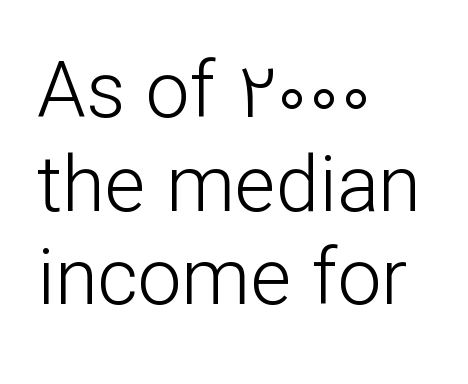
Q: Is the text bold? A: No.
Q: Is the text italic (slanted)? A: No, it is upright.
Q: Is the typeface a serif or a sans-serif typeface? A: Sans-serif.
Q: Is the text underlined? A: No.
Q: How is the paragraph aligned? A: Left-aligned.
Q: Is the spacing between letters normal or unusually wide? A: Normal.
Q: Width (condensed, normal, or wide)? A: Normal.
Q: Stroke contrast? A: Low.
Q: x-height? A: Medium.
Q: Monospaced? A: No.
